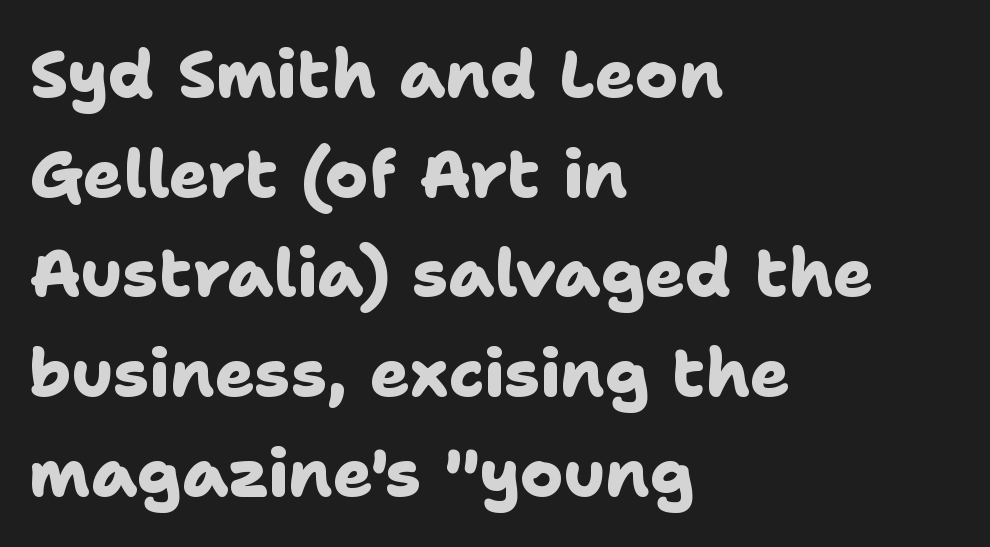
Q: Is the text bold? A: Yes.
Q: Is the typeface a serif or a sans-serif typeface? A: Sans-serif.
Q: Is the text underlined? A: No.
Q: How is the paragraph aligned? A: Left-aligned.
Q: Is the spacing between letters normal or unusually wide? A: Normal.
Q: Is the spacing between lines tight, normal or loose? A: Normal.
Q: Width (condensed, normal, or wide)? A: Normal.
Q: Stroke contrast? A: Low.
Q: x-height? A: Medium.
Q: Monospaced? A: No.
